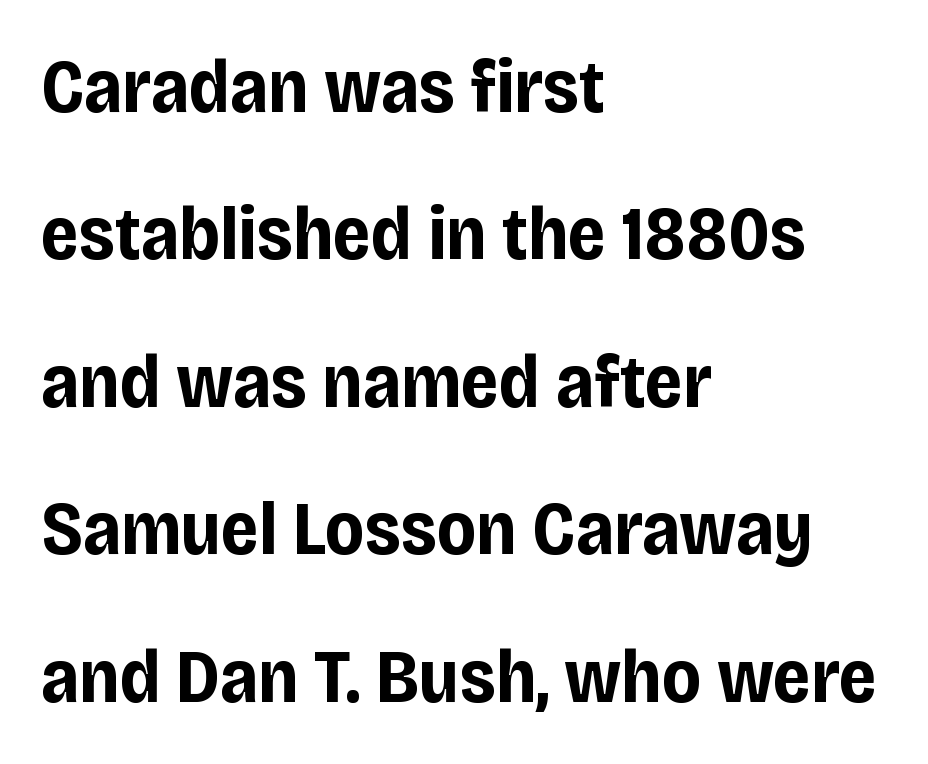
The image shows 76 px bold, condensed sans-serif type, upright; set left-aligned, loose line spacing (1.94x), normal letter spacing, not underlined; low stroke contrast and a large x-height.
